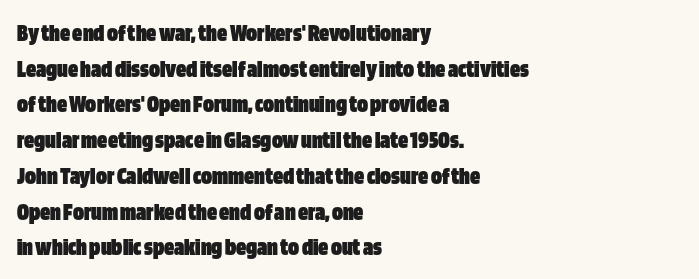
This rendering leaves character spacing at its baseline value. Any mark beneath the type? The region is blank. This is roman type, the default non-slanted kind. Pretty heavy lettering here — definitely bold. Notice how descenders clear the ascenders below comfortably — that's standard leading. All the whitespace from short lines collects on the right.
